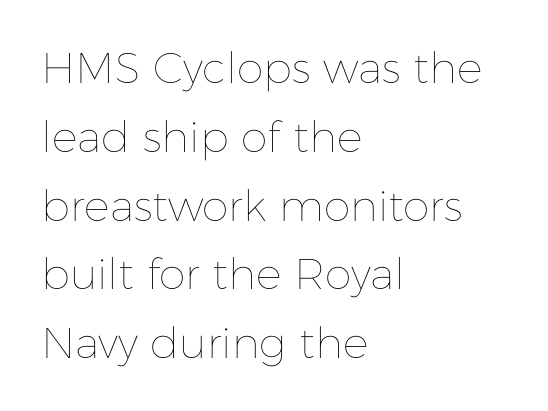
The image shows 43 px thin type, upright; set left-aligned, normal line spacing (1.6x), normal letter spacing, not underlined; low stroke contrast and a medium x-height.
